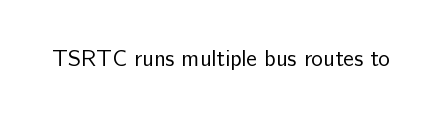
The space directly below the letters is spotless. Quick note: not italic, upright. The line texture is even and compact thanks to regular tracking. These glyphs show unthickened strokes, regular width or finer.
